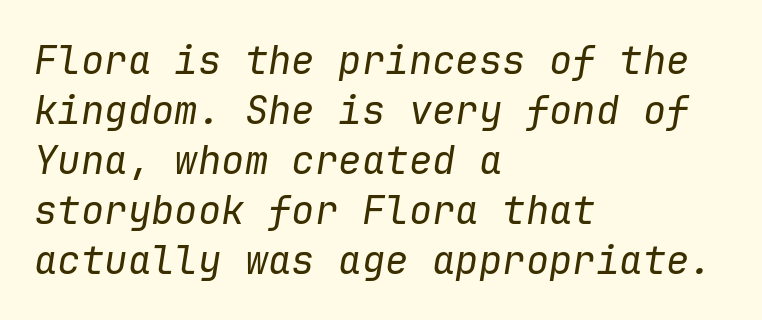
Q: Is the text bold? A: No.
Q: Is the text italic (slanted)? A: Yes, it leans right by about 9 degrees.
Q: Is the text underlined? A: No.
Q: How is the paragraph aligned? A: Left-aligned.
Q: Is the spacing between letters normal or unusually wide? A: Normal.
Q: Is the spacing between lines tight, normal or loose? A: Normal.
Q: Width (condensed, normal, or wide)? A: Normal.
Q: Stroke contrast? A: Low.
Q: x-height? A: Medium.
Q: Monospaced? A: Yes.
